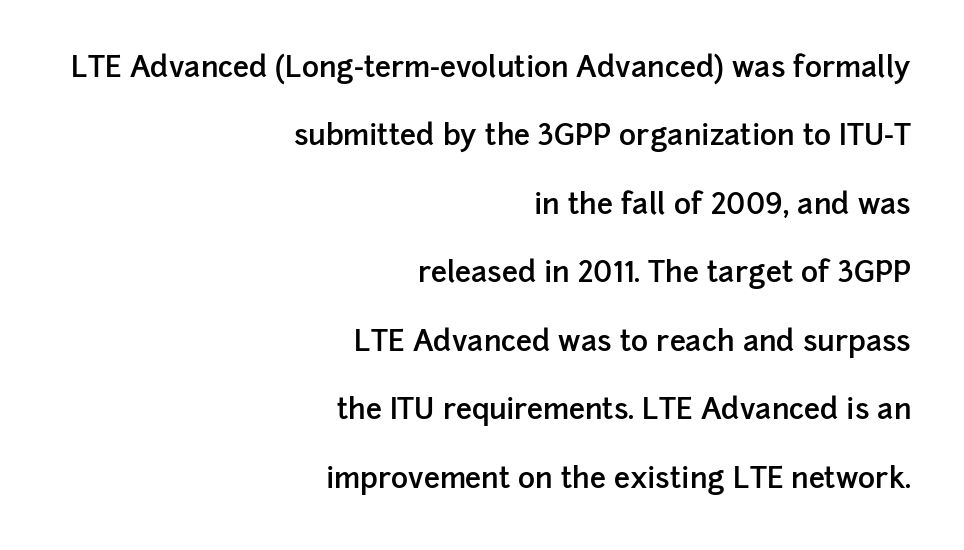
Q: Is the text bold? A: Semi-bold.
Q: Is the text italic (slanted)? A: No, it is upright.
Q: Is the typeface a serif or a sans-serif typeface? A: Sans-serif.
Q: Is the text underlined? A: No.
Q: How is the paragraph aligned? A: Right-aligned.
Q: Is the spacing between letters normal or unusually wide? A: Normal.
Q: Is the spacing between lines tight, normal or loose? A: Loose.
Q: Width (condensed, normal, or wide)? A: Normal.
Q: Stroke contrast? A: Low.
Q: x-height? A: Medium.
Q: Monospaced? A: No.
